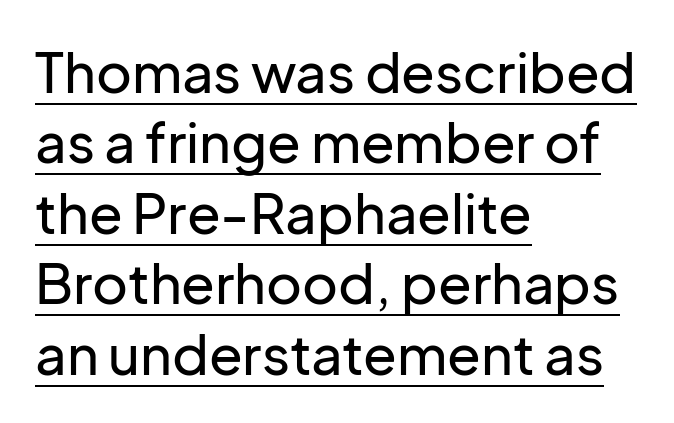
{"serif": "no", "italic": "no", "width": "normal", "stroke_contrast": "low", "x_height": "medium", "monospaced": "no", "underline": "yes", "align": "left", "line_spacing": "normal", "line_spacing_ratio": 1.28, "letter_spacing": "normal", "letter_spacing_em": 0.0, "glyph_px": 55}
